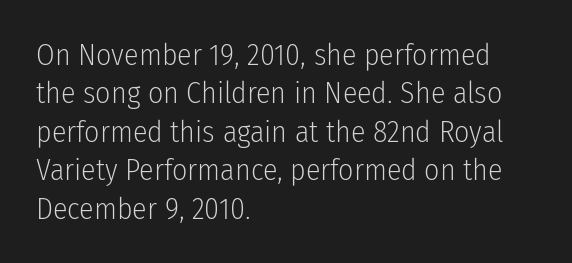
{"serif": "no", "italic": "no", "bold": "no", "weight": "light", "width": "condensed", "stroke_contrast": "low", "x_height": "medium", "monospaced": "no", "underline": "no", "align": "left", "line_spacing": "normal", "line_spacing_ratio": 1.28, "letter_spacing": "normal", "letter_spacing_em": 0.0, "glyph_px": 30}
